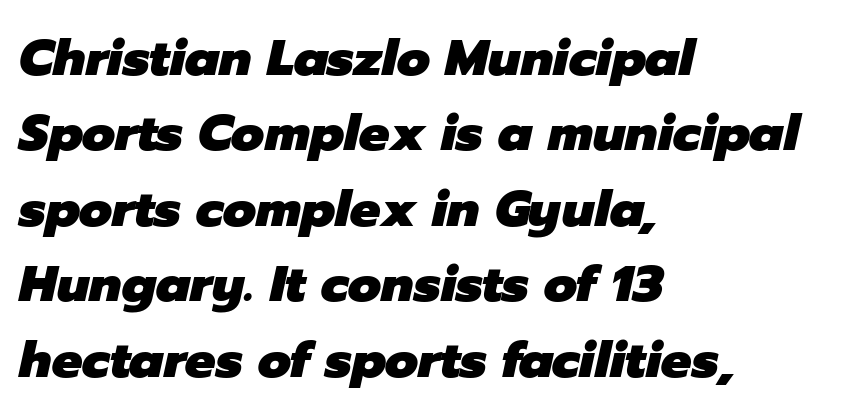
The image shows 51 px heavy type, italic (leaning right); set left-aligned, normal line spacing (1.48x), normal letter spacing, not underlined; low stroke contrast and a medium x-height.
